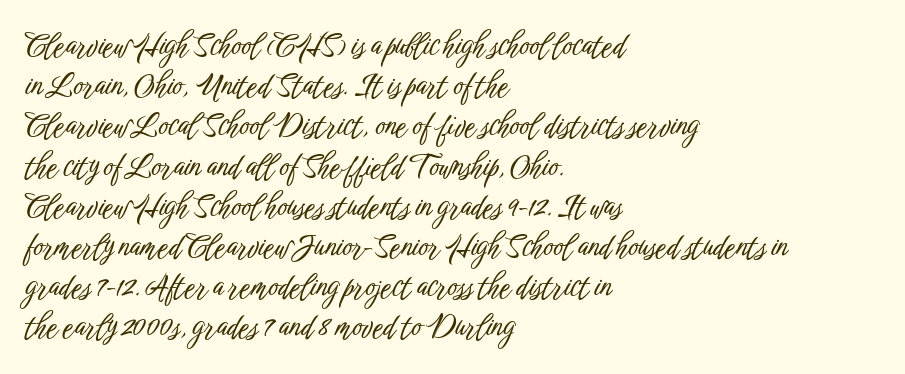
Line beginnings align vertically; line endings do not. Clear beneath every line of the passage. The passage shown is typeset with a sans-serif family.
